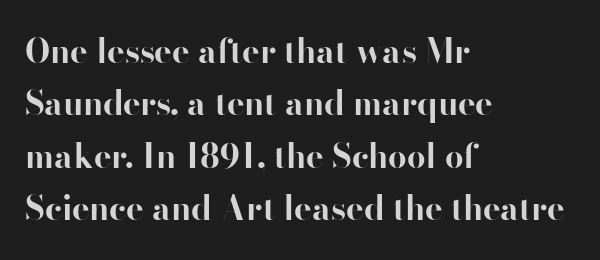
One glance says typical: line gaps are just what's usual. To sum up the face: it is a sans, with no serifs. What weight is shown? A full bold with thick strokes. The lines are quadded left. Characters follow at the spacing the type designer built in. Descenders are the only things crossing below the line.
